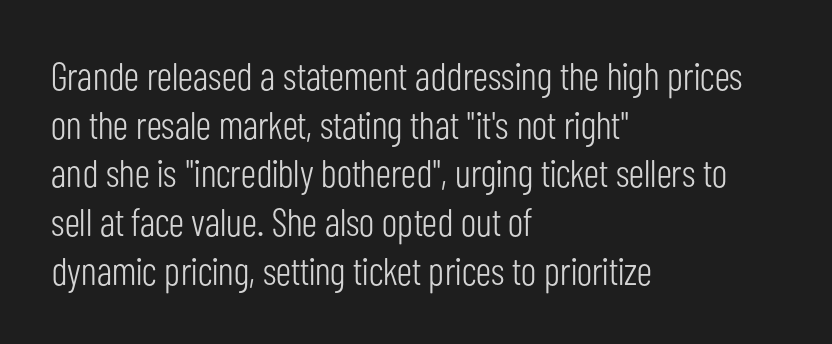
The image shows 39 px light, condensed sans-serif type, upright; set left-aligned, normal line spacing (1.25x), normal letter spacing, not underlined; low stroke contrast and a medium x-height.
